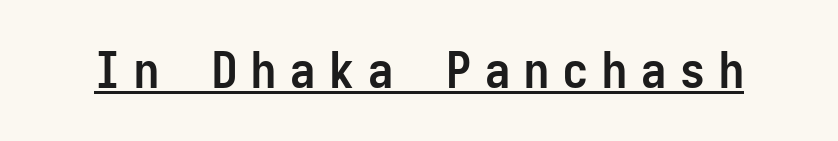
Q: Is the text bold? A: Yes.
Q: Is the text italic (slanted)? A: No, it is upright.
Q: Is the typeface a serif or a sans-serif typeface? A: Sans-serif.
Q: Is the text underlined? A: Yes.
Q: Is the spacing between letters normal or unusually wide? A: Unusually wide.
Q: Width (condensed, normal, or wide)? A: Condensed.
Q: Stroke contrast? A: Low.
Q: x-height? A: Medium.
Q: Monospaced? A: Yes.
